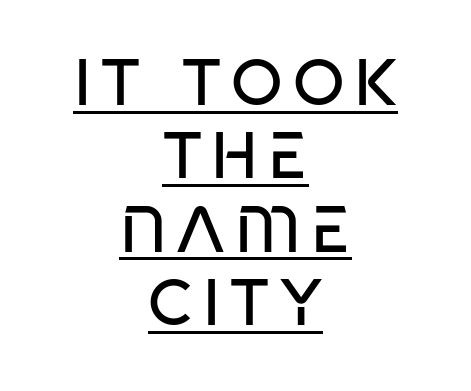
The image shows 66 px regular-weight, condensed sans-serif type, upright; set centered, tight line spacing (1.11x), underlined; low stroke contrast and a large x-height.
